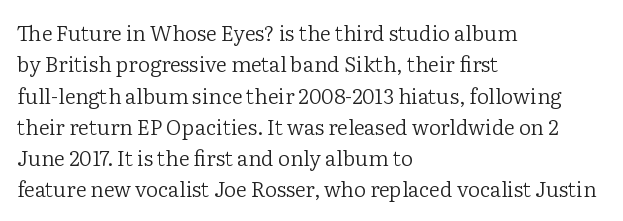
The image shows 21 px text type, upright; set left-aligned, normal line spacing (1.49x), normal letter spacing, not underlined.
